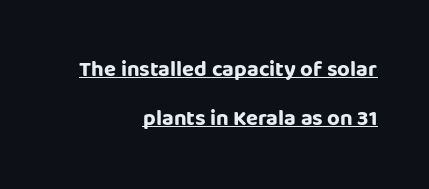
Q: Is the text bold? A: Yes.
Q: Is the text italic (slanted)? A: No, it is upright.
Q: Is the text underlined? A: Yes.
Q: How is the paragraph aligned? A: Right-aligned.
Q: Is the spacing between letters normal or unusually wide? A: Normal.
Q: Is the spacing between lines tight, normal or loose? A: Loose.
